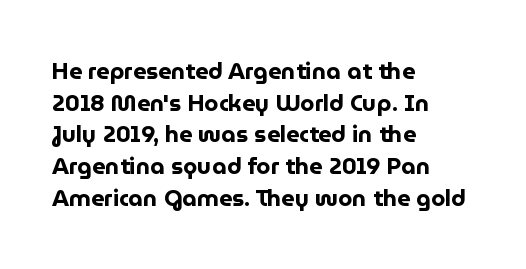
{"italic": "no", "bold": "yes", "underline": "no", "align": "left", "line_spacing": "normal", "line_spacing_ratio": 1.38, "letter_spacing": "normal", "letter_spacing_em": 0.0, "glyph_px": 23}
